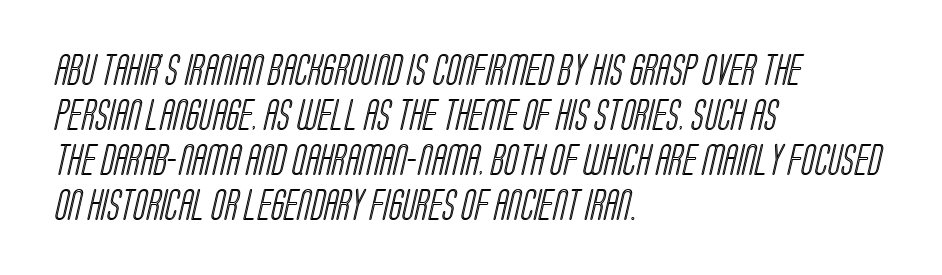
Q: Is the text underlined? A: No.
Q: How is the paragraph aligned? A: Left-aligned.
Q: Is the spacing between letters normal or unusually wide? A: Normal.
Q: Is the spacing between lines tight, normal or loose? A: Normal.
Q: Width (condensed, normal, or wide)? A: Condensed.
Q: x-height? A: Large.
Q: Monospaced? A: No.
